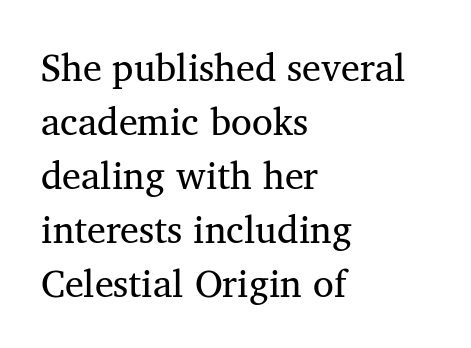
Tall strokes in this sample are plumb rather than angled. Which margin do the lines hug? The left one — the right edge is uneven. Words float on clear page, feet unadorned. Are there feet on the stems? There are — it's a serif. No extra ink here — the face is not bold. You could call the tracking neutral — neither tight nor loose.
